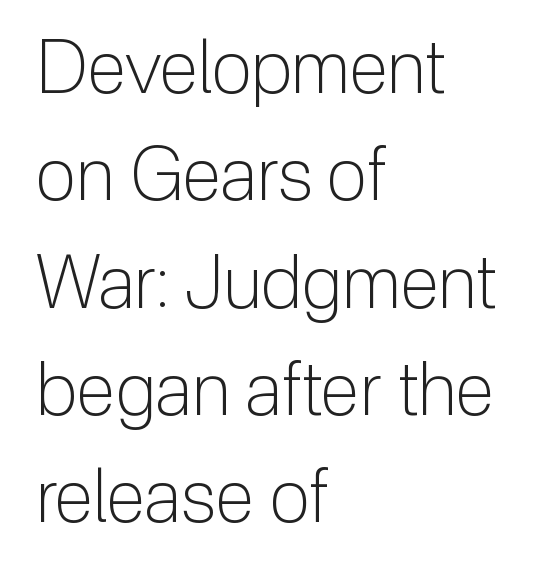
The image shows 73 px light sans-serif type, upright; set left-aligned, normal line spacing (1.47x), normal letter spacing, not underlined; low stroke contrast and a medium x-height.
